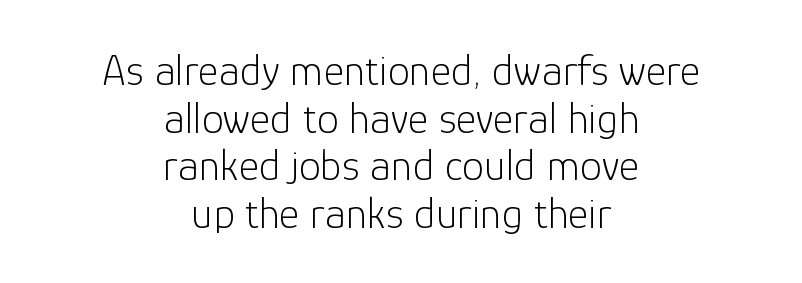
The image shows 44 px light sans-serif type, upright; set centered, tight line spacing (1.08x), normal letter spacing, not underlined; low stroke contrast and a medium x-height.
